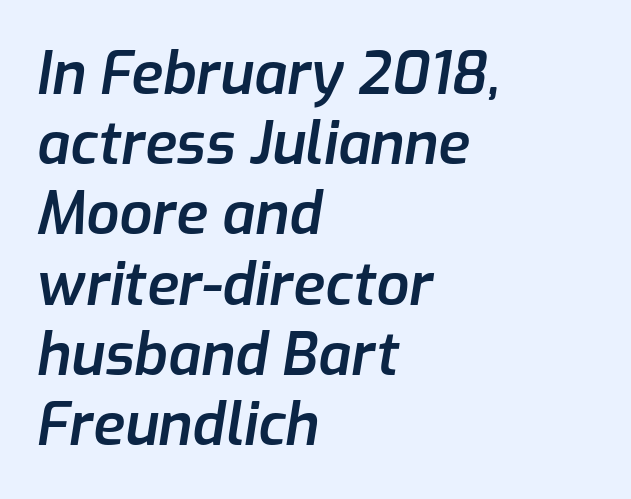
Nothing unusual about the tracking: characters are spaced as the font intends. I'd describe the lettering as semibold — firm but not a full bold. The lines are quadded left. These lines are rendered in a variable-pitch font. Letters rest on an invisible, unmarked baseline. Does the lettering tilt? It does — this is italic.
